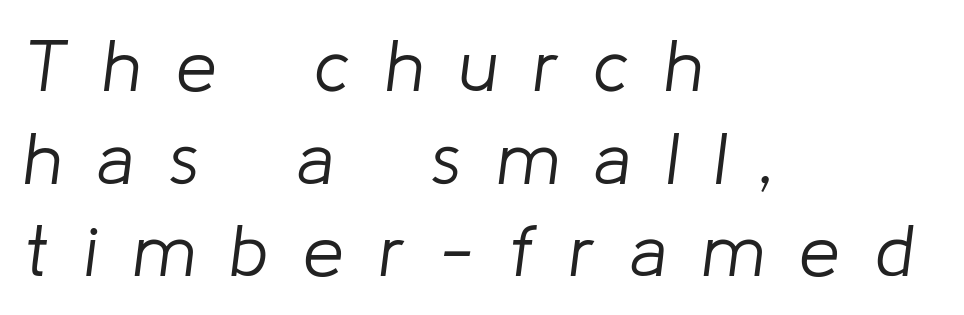
Just letters on the line, the space beneath them empty. Is this a fixed-width face? No — the glyphs have proportional, varying widths. This sample is left-justified, so line endings fall wherever the words run out. Designer's note — italics engaged. Caption: expanded tracking, letters set apart. Leading matches the norm, producing a regular column.
